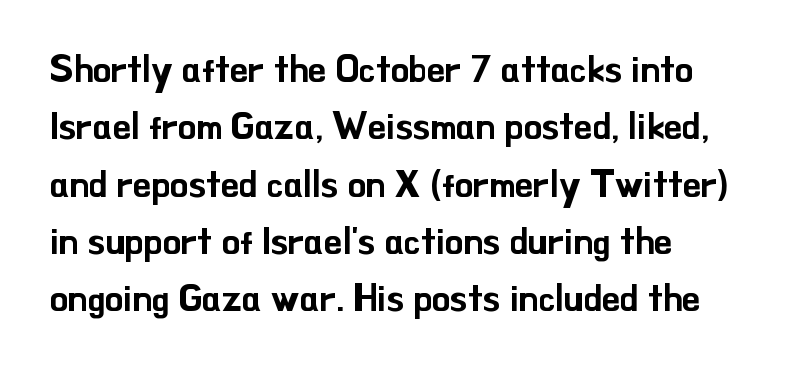
Q: Is the text italic (slanted)? A: No, it is upright.
Q: Is the typeface a serif or a sans-serif typeface? A: Sans-serif.
Q: Is the text underlined? A: No.
Q: How is the paragraph aligned? A: Left-aligned.
Q: Is the spacing between letters normal or unusually wide? A: Normal.
Q: Is the spacing between lines tight, normal or loose? A: Normal.
Q: Width (condensed, normal, or wide)? A: Normal.
Q: Stroke contrast? A: Low.
Q: x-height? A: Small.
Q: Monospaced? A: No.
